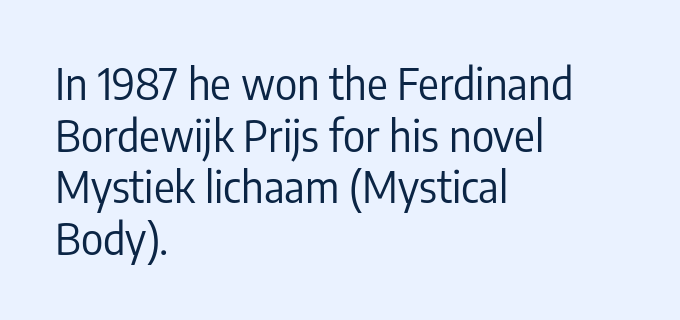
The image shows 43 px regular-weight, condensed sans-serif type, upright; set left-aligned, line spacing 1.2x, normal letter spacing, not underlined; low stroke contrast and a medium x-height.
